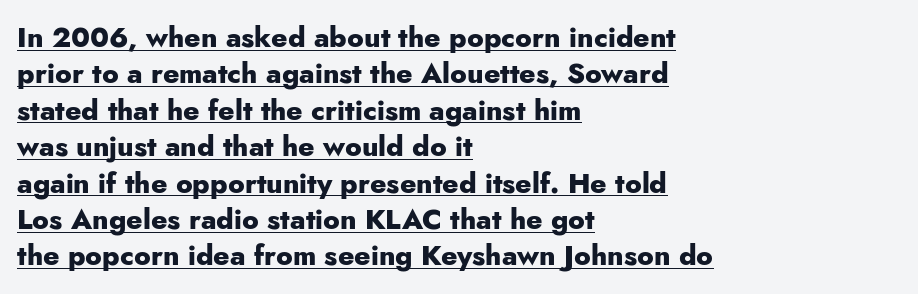
Q: Is the text bold? A: Yes.
Q: Is the text italic (slanted)? A: No, it is upright.
Q: Is the typeface a serif or a sans-serif typeface? A: Sans-serif.
Q: Is the text underlined? A: Yes.
Q: How is the paragraph aligned? A: Left-aligned.
Q: Is the spacing between letters normal or unusually wide? A: Normal.
Q: Is the spacing between lines tight, normal or loose? A: Normal.
Q: Width (condensed, normal, or wide)? A: Normal.
Q: Stroke contrast? A: Low.
Q: x-height? A: Small.
Q: Monospaced? A: No.
